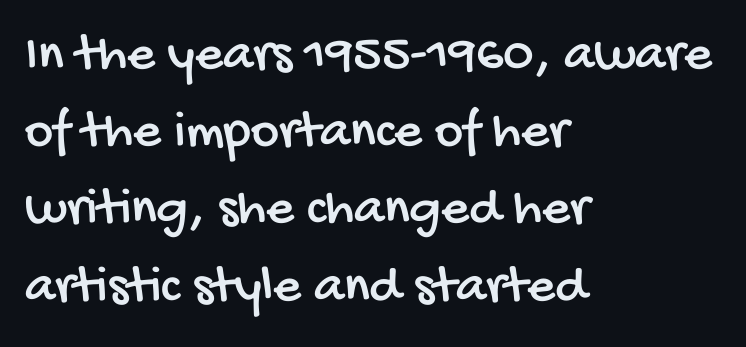
Q: Is the typeface a serif or a sans-serif typeface? A: Sans-serif.
Q: Is the text underlined? A: No.
Q: How is the paragraph aligned? A: Left-aligned.
Q: Is the spacing between letters normal or unusually wide? A: Normal.
Q: Is the spacing between lines tight, normal or loose? A: Normal.
Q: Width (condensed, normal, or wide)? A: Condensed.
Q: Stroke contrast? A: Low.
Q: x-height? A: Large.
Q: Monospaced? A: No.
